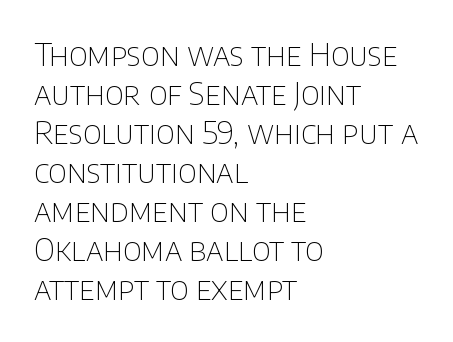
A bare baseline throughout the passage. Summary of vertical rhythm: regular, with standard interline spacing. The strokes are not fattened; the text isn't bold. The passage shown is typed in a proportional face where columns would drift. Every stem runs plumb, perpendicular to the baseline. The face used here is rendered with its standard letterfit.
